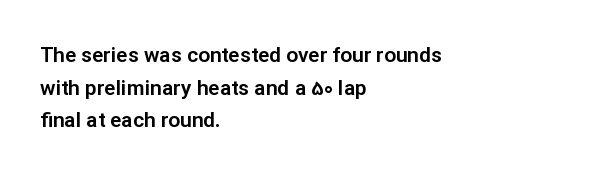
{"italic": "no", "underline": "no", "align": "left", "line_spacing": "normal", "line_spacing_ratio": 1.55, "letter_spacing": "normal", "letter_spacing_em": 0.0, "glyph_px": 21}
